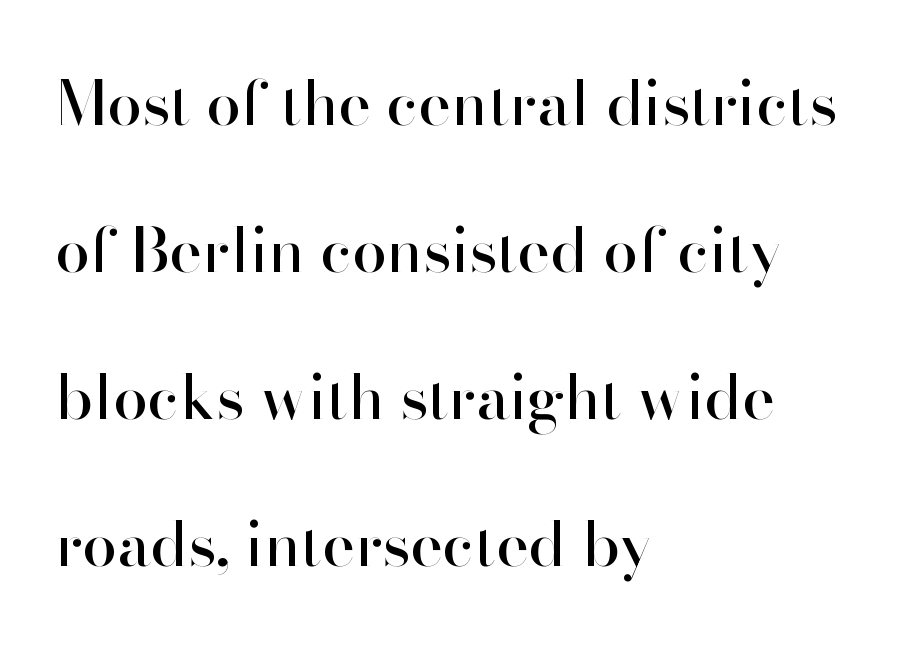
The area under the type is left untouched. This is the regular roman posture of the typeface. The type family on display is of the sans-serif kind. This sample has the flowing, uneven cadence of proportional lettering. How are the letters spaced? Ordinarily, with no added tracking.
